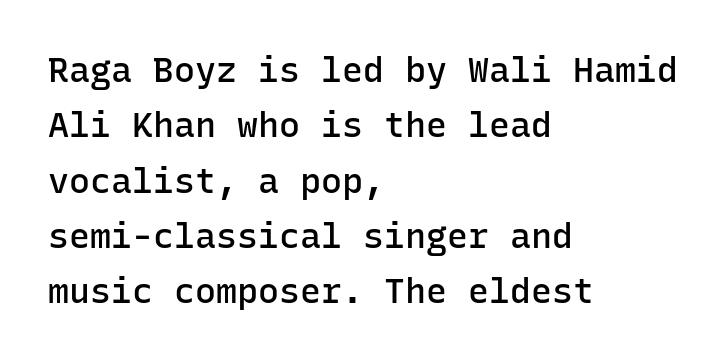
The image shows 35 px semibold sans-serif type, upright, monospaced; set left-aligned, normal line spacing (1.58x), normal letter spacing, not underlined; low stroke contrast and a medium x-height.
